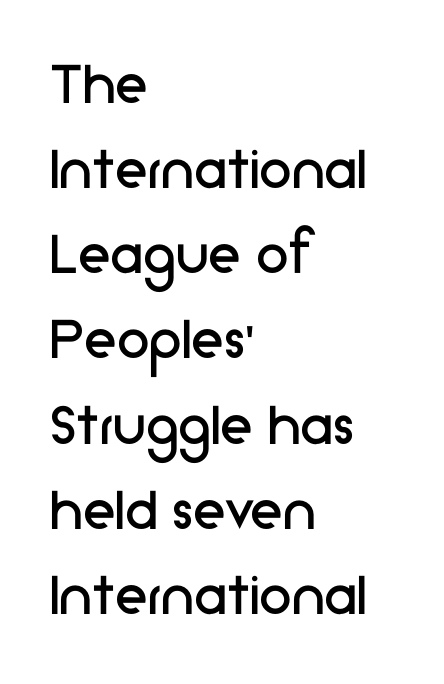
Q: Is the text bold? A: No.
Q: Is the text italic (slanted)? A: No, it is upright.
Q: Is the typeface a serif or a sans-serif typeface? A: Sans-serif.
Q: Is the text underlined? A: No.
Q: How is the paragraph aligned? A: Left-aligned.
Q: Is the spacing between letters normal or unusually wide? A: Normal.
Q: Is the spacing between lines tight, normal or loose? A: Normal.
Q: Width (condensed, normal, or wide)? A: Normal.
Q: Stroke contrast? A: Low.
Q: x-height? A: Medium.
Q: Monospaced? A: No.
